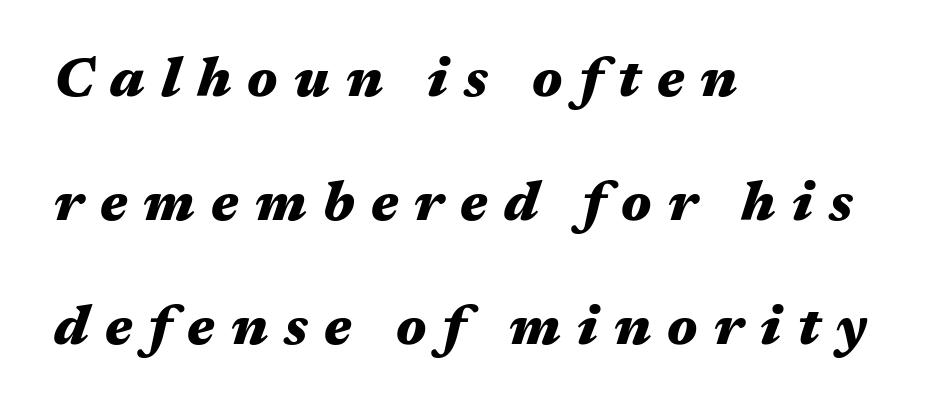
There is plenty of visible air inserted between adjacent glyphs. The letters advance in unequal steps, a hallmark of proportional type. The string is rendered with underlining switched off. Airy leading. Yep, that's italic — everything's leaning. The glyphs have the mass of a bold cut.
